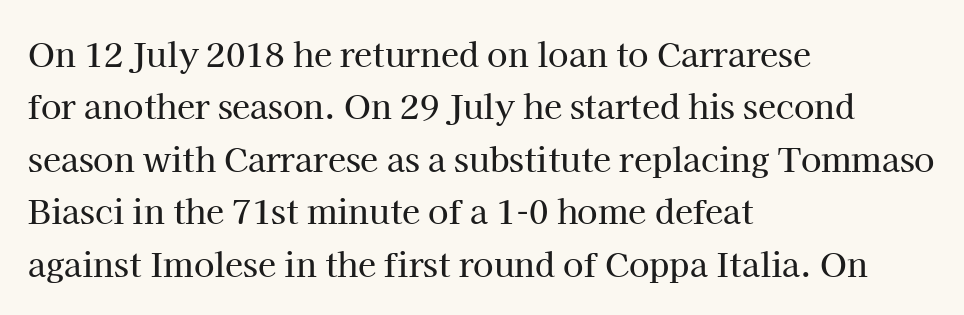
Q: Is the text italic (slanted)? A: No, it is upright.
Q: Is the typeface a serif or a sans-serif typeface? A: Serif.
Q: Is the text underlined? A: No.
Q: How is the paragraph aligned? A: Left-aligned.
Q: Is the spacing between letters normal or unusually wide? A: Normal.
Q: Is the spacing between lines tight, normal or loose? A: Normal.
Q: Width (condensed, normal, or wide)? A: Normal.
Q: Stroke contrast? A: High.
Q: x-height? A: Medium.
Q: Monospaced? A: No.
